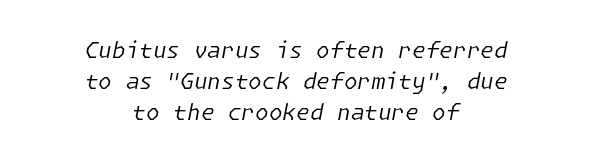
Words float on clear page, feet unadorned. There is no visible air inserted between adjacent glyphs. In terms of posture, this sample is oblique. A light-to-regular cut is what we see here.
